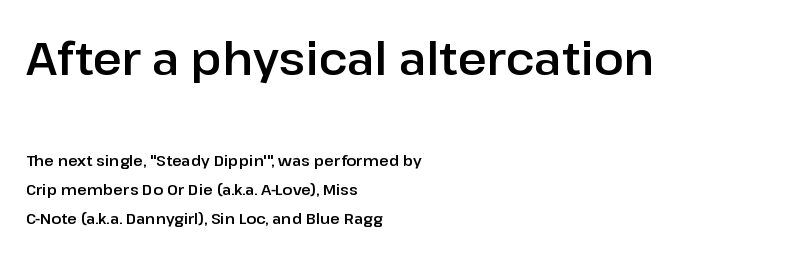
Q: Is the text italic (slanted)? A: No, it is upright.
Q: Is the typeface a serif or a sans-serif typeface? A: Sans-serif.
Q: Is the text underlined? A: No.
Q: How is the paragraph aligned? A: Left-aligned.
Q: Is the spacing between letters normal or unusually wide? A: Normal.
Q: Is the spacing between lines tight, normal or loose? A: Loose.
Q: Which block of text is set in a larger size, the first (top) or the second (bottom)? A: The first (top) one.
Q: Width (condensed, normal, or wide)? A: Normal.
Q: Stroke contrast? A: Low.
Q: x-height? A: Medium.
Q: Monospaced? A: No.
